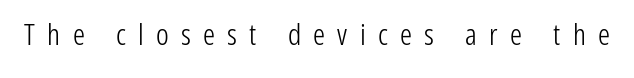
The image shows 30 px light, condensed sans-serif type, upright; set unusually wide letter spacing (+0.41 em), not underlined; low stroke contrast and a medium x-height.
